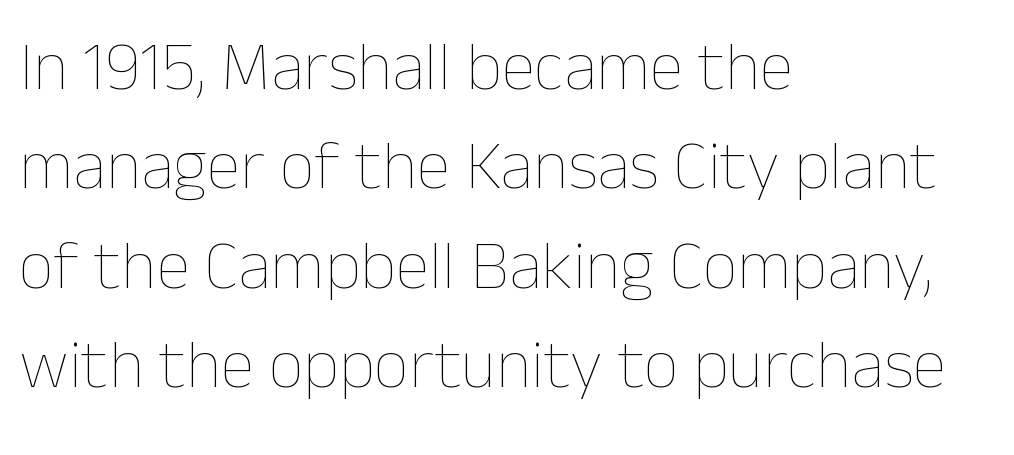
Q: Is the text bold? A: No.
Q: Is the text italic (slanted)? A: No, it is upright.
Q: Is the text underlined? A: No.
Q: How is the paragraph aligned? A: Left-aligned.
Q: Is the spacing between letters normal or unusually wide? A: Normal.
Q: Is the spacing between lines tight, normal or loose? A: Normal.
Q: Width (condensed, normal, or wide)? A: Normal.
Q: Stroke contrast? A: Low.
Q: x-height? A: Medium.
Q: Monospaced? A: No.
